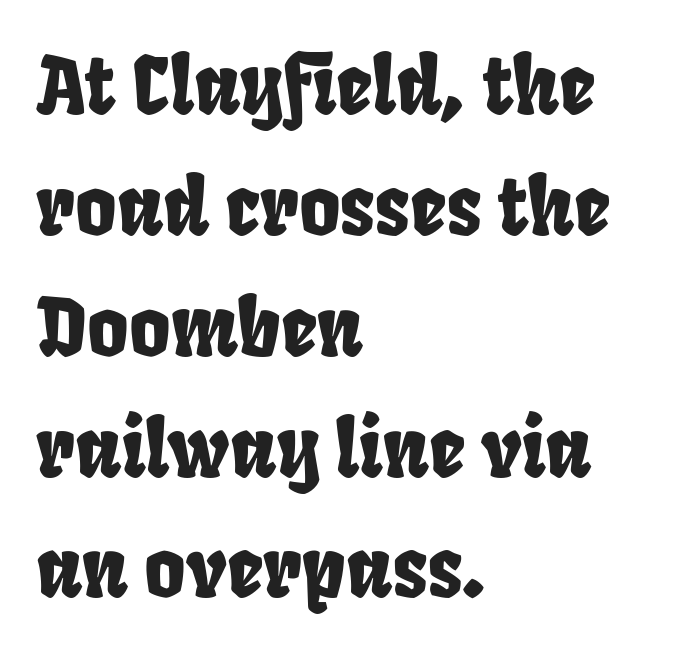
The image shows 79 px condensed sans-serif type; set left-aligned, normal line spacing (1.53x), normal letter spacing, not underlined; low stroke contrast and a large x-height.
